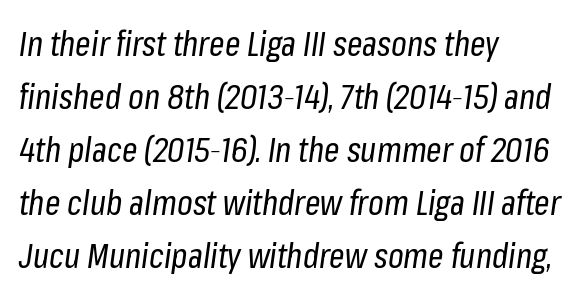
{"italic": "yes", "lean": "right", "slant_degrees": 8, "bold": "no", "weight": "regular", "width": "condensed", "stroke_contrast": "low", "x_height": "medium", "monospaced": "no", "underline": "no", "align": "left", "line_spacing": "normal", "line_spacing_ratio": 1.56, "letter_spacing": "normal", "letter_spacing_em": 0.0, "glyph_px": 34}
